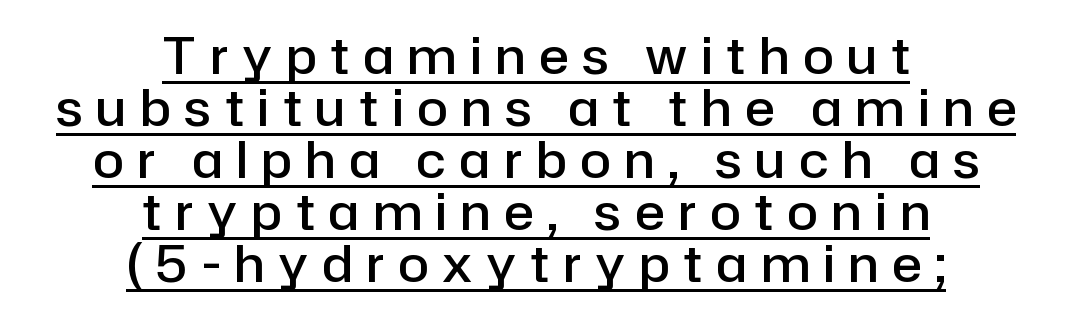
The image shows 50 px semibold sans-serif type, upright; set centered, tight line spacing (1.04x), unusually wide letter spacing (+0.28 em), underlined; low stroke contrast and a medium x-height.
